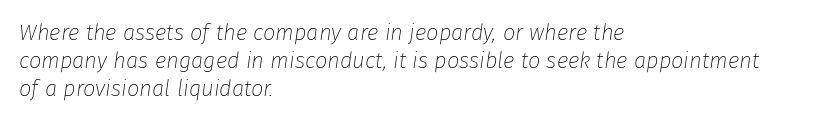
Q: Is the text bold? A: No.
Q: Is the text italic (slanted)? A: Yes, it leans right by about 8 degrees.
Q: Is the text underlined? A: No.
Q: How is the paragraph aligned? A: Left-aligned.
Q: Is the spacing between letters normal or unusually wide? A: Normal.
Q: Is the spacing between lines tight, normal or loose? A: Normal.
